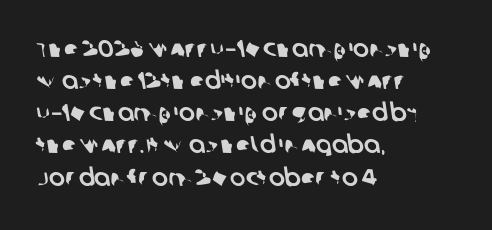
Q: Is the text underlined? A: No.
Q: How is the paragraph aligned? A: Left-aligned.
Q: Is the spacing between letters normal or unusually wide? A: Normal.
Q: Is the spacing between lines tight, normal or loose? A: Normal.
